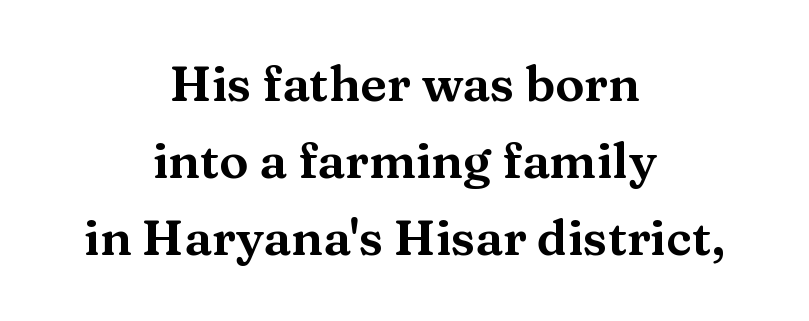
{"serif": "yes", "italic": "no", "width": "wide", "stroke_contrast": "medium", "x_height": "medium", "monospaced": "no", "underline": "no", "align": "center", "line_spacing": "normal", "line_spacing_ratio": 1.57, "letter_spacing": "normal", "letter_spacing_em": 0.0, "glyph_px": 49}
